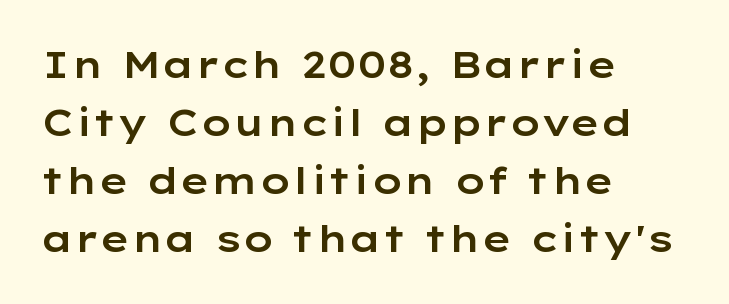
Q: Is the text italic (slanted)? A: No, it is upright.
Q: Is the typeface a serif or a sans-serif typeface? A: Sans-serif.
Q: Is the text underlined? A: No.
Q: How is the paragraph aligned? A: Left-aligned.
Q: Is the spacing between letters normal or unusually wide? A: Normal.
Q: Is the spacing between lines tight, normal or loose? A: Normal.
Q: Width (condensed, normal, or wide)? A: Wide.
Q: Stroke contrast? A: Low.
Q: x-height? A: Medium.
Q: Monospaced? A: No.
